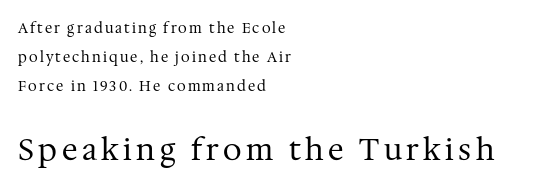
The ragged edge is on the right, which tells us the setting is flush left. A typesetter would call this proportional, since set widths differ per character. Any mark beneath the type? The region is blank. If you measured baseline to baseline, you'd find a long distance.
